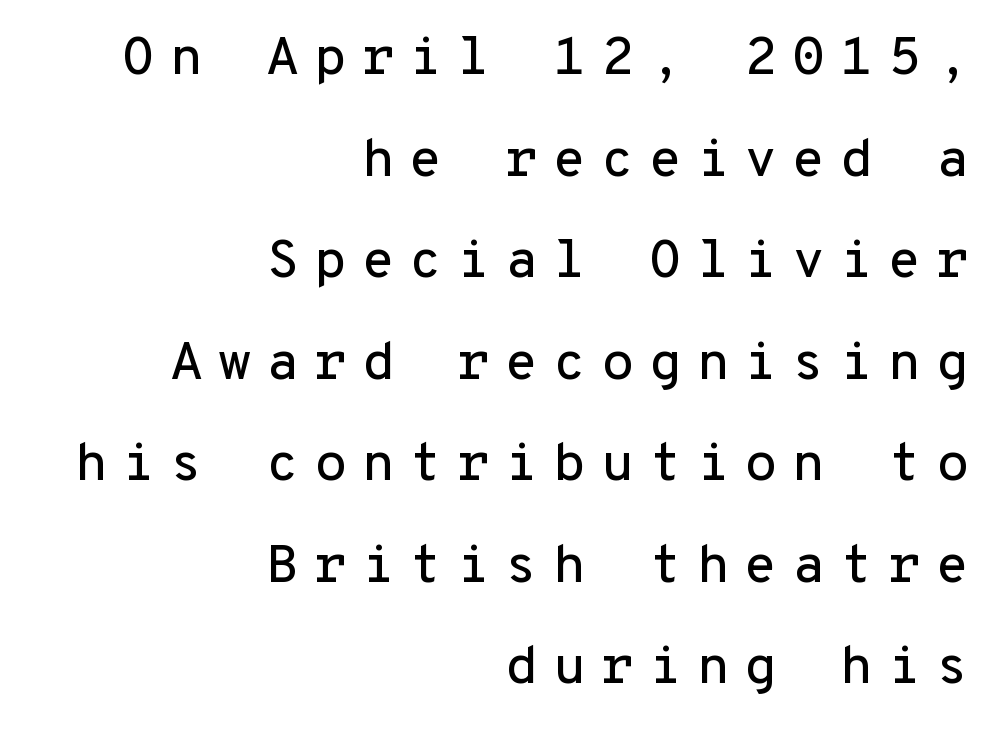
The image shows 54 px sans-serif type, upright, monospaced; set right-aligned, line spacing 1.88x, unusually wide letter spacing (+0.27 em), not underlined; low stroke contrast and a medium x-height.
